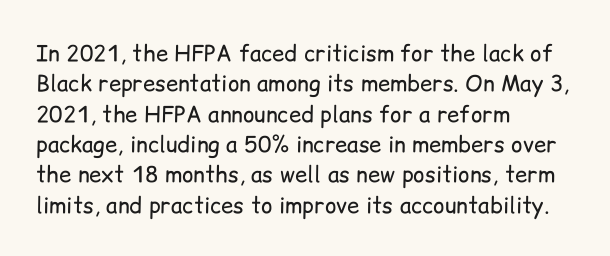
A quiet, ordinary-to-light weight characterises the typeface. The text block is weighted toward the left margin, trailing off unevenly rightward. This rendering leaves character spacing at its baseline value. Characters remain perfectly vertical along every line. The strip under each line holds only bare page.
